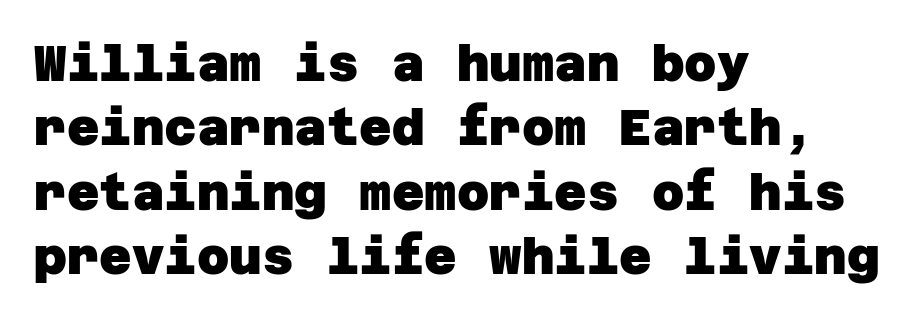
Q: Is the text bold? A: Yes.
Q: Is the typeface a serif or a sans-serif typeface? A: Sans-serif.
Q: Is the text underlined? A: No.
Q: How is the paragraph aligned? A: Left-aligned.
Q: Is the spacing between letters normal or unusually wide? A: Normal.
Q: Is the spacing between lines tight, normal or loose? A: Normal.
Q: Width (condensed, normal, or wide)? A: Normal.
Q: Stroke contrast? A: Low.
Q: x-height? A: Large.
